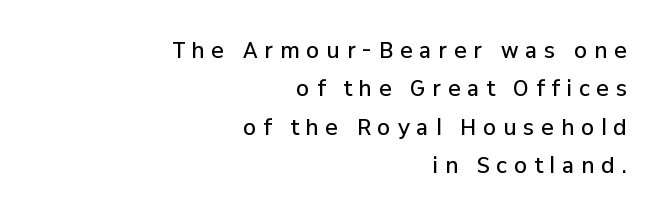
The image shows 21 px text type, upright; set right-aligned, line spacing 1.83x, unusually wide letter spacing (+0.33 em), not underlined.
